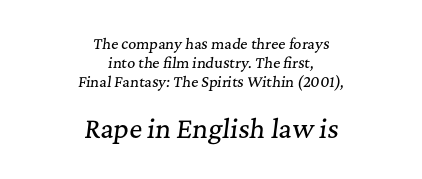
The image shows 25 px text type, italic (leaning right); set centered, normal line spacing (1.36x), normal letter spacing, not underlined; the second (bottom) block is 1.79x larger.
